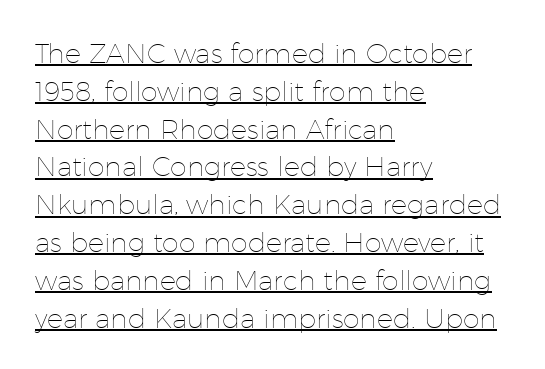
Q: Is the text bold? A: No.
Q: Is the text italic (slanted)? A: No, it is upright.
Q: Is the text underlined? A: Yes.
Q: How is the paragraph aligned? A: Left-aligned.
Q: Is the spacing between letters normal or unusually wide? A: Normal.
Q: Is the spacing between lines tight, normal or loose? A: Normal.
